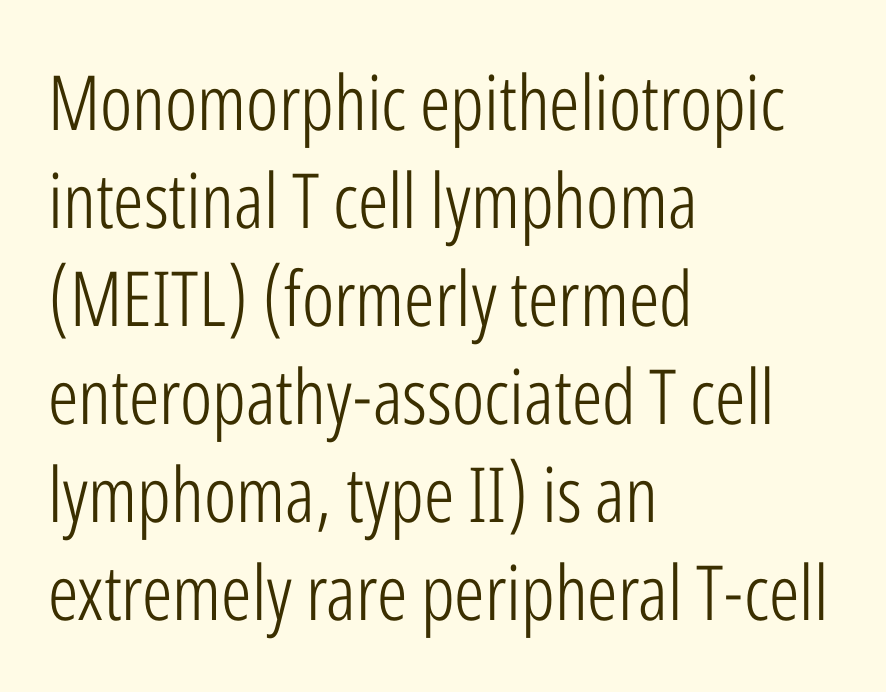
Q: Is the text bold? A: No.
Q: Is the text italic (slanted)? A: No, it is upright.
Q: Is the typeface a serif or a sans-serif typeface? A: Sans-serif.
Q: Is the text underlined? A: No.
Q: How is the paragraph aligned? A: Left-aligned.
Q: Is the spacing between letters normal or unusually wide? A: Normal.
Q: Is the spacing between lines tight, normal or loose? A: Normal.
Q: Width (condensed, normal, or wide)? A: Condensed.
Q: Stroke contrast? A: Low.
Q: x-height? A: Medium.
Q: Monospaced? A: No.
